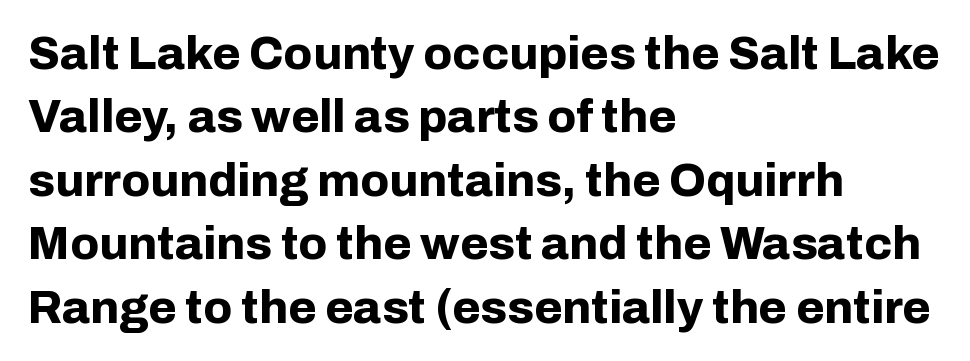
{"serif": "no", "italic": "no", "bold": "yes", "weight": "bold", "width": "normal", "stroke_contrast": "low", "x_height": "medium", "monospaced": "no", "underline": "no", "align": "left", "line_spacing": "normal", "line_spacing_ratio": 1.38, "letter_spacing": "normal", "letter_spacing_em": 0.0, "glyph_px": 46}
